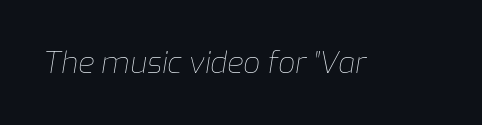
The image shows 30 px thin type, italic (leaning right); set normal letter spacing, not underlined; low stroke contrast and a medium x-height.
